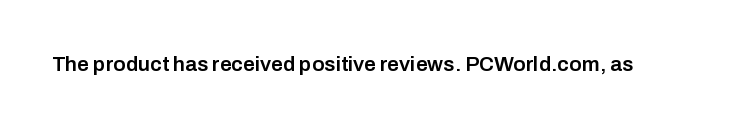
Typesetter's note: demi weight, one step under bold. The specimen omits any rule beneath the text block's lines. Is there any slant? The stems are plumb. Does extra space separate the letters? No, they use regular spacing.
